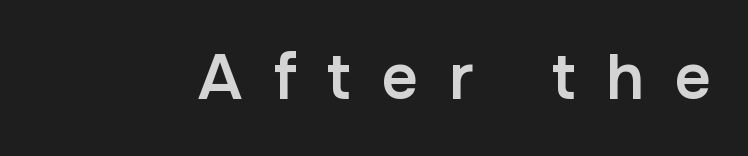
No feet cap the strokes, marking this as sans-serif type. The face used here is a semibold: visibly heavier than regular, lighter than bold. The specimen reads as upright at a glance. Tracking value appears strongly positive — letters spread wide. The gap between lines stays unmarked. Each letter keeps its own natural width here, so spacing adapts to shape.
